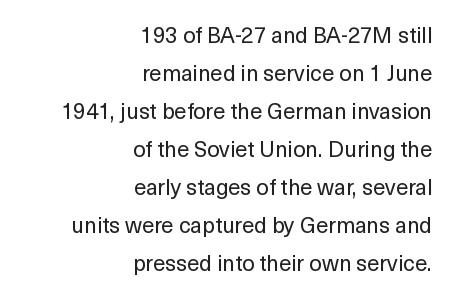
The image shows 22 px text type, upright; set right-aligned, line spacing 1.73x, normal letter spacing, not underlined.
